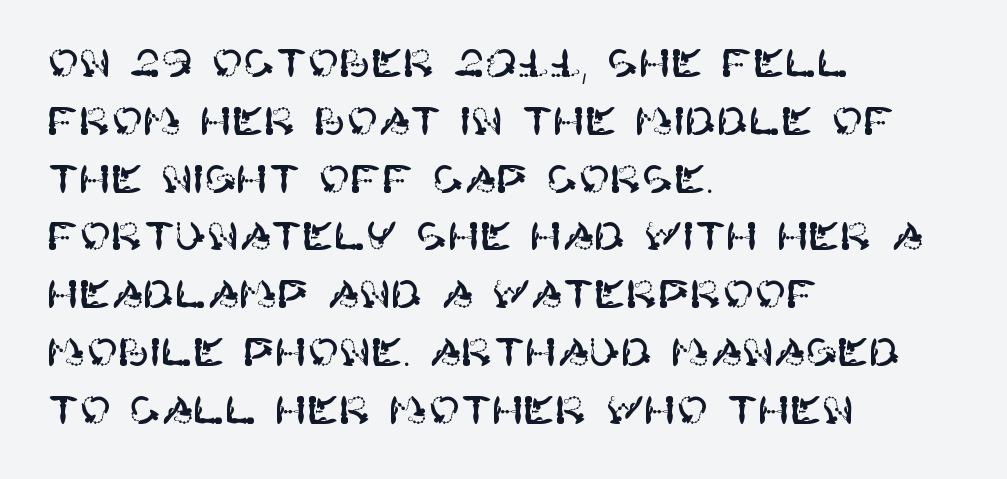
{"serif": "no", "italic": "no", "width": "normal", "stroke_contrast": "high", "x_height": "large", "underline": "no", "align": "left", "line_spacing": "normal", "line_spacing_ratio": 1.52, "letter_spacing": "normal", "letter_spacing_em": 0.0, "glyph_px": 38}
